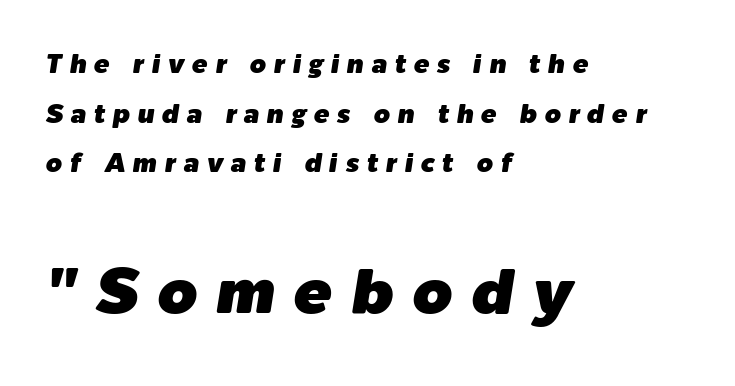
The image shows 64 px text type, italic (leaning right); set left-aligned, loose line spacing (1.91x), unusually wide letter spacing (+0.29 em), not underlined; the second (bottom) block is 2.46x larger; low stroke contrast and a medium x-height.
